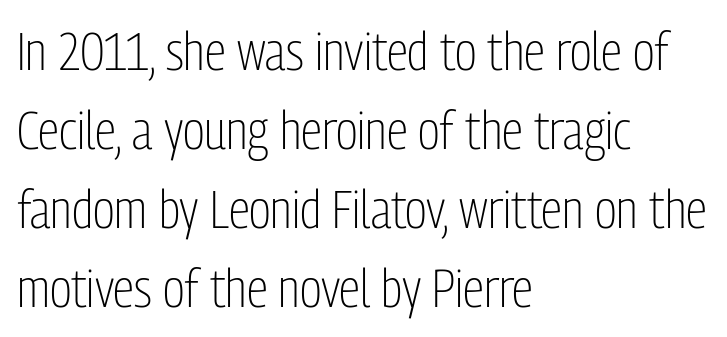
Q: Is the text bold? A: No.
Q: Is the text italic (slanted)? A: No, it is upright.
Q: Is the typeface a serif or a sans-serif typeface? A: Sans-serif.
Q: Is the text underlined? A: No.
Q: How is the paragraph aligned? A: Left-aligned.
Q: Is the spacing between letters normal or unusually wide? A: Normal.
Q: Is the spacing between lines tight, normal or loose? A: Normal.
Q: Width (condensed, normal, or wide)? A: Condensed.
Q: Stroke contrast? A: Low.
Q: x-height? A: Medium.
Q: Monospaced? A: No.
